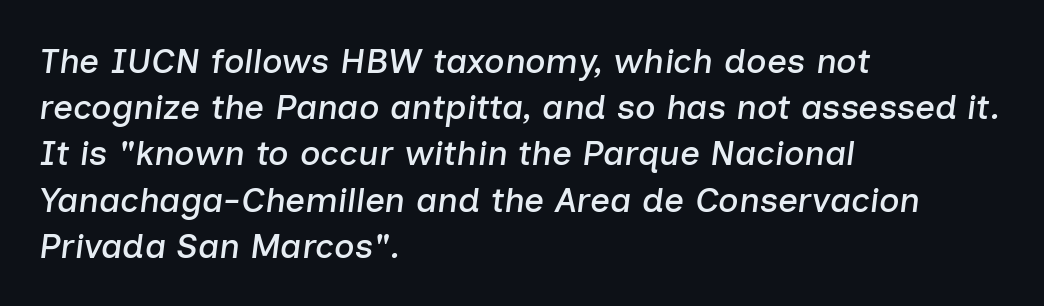
{"italic": "yes", "lean": "right", "slant_degrees": 7, "width": "normal", "stroke_contrast": "low", "x_height": "medium", "monospaced": "no", "underline": "no", "align": "left", "line_spacing": "normal", "line_spacing_ratio": 1.32, "letter_spacing": "normal", "letter_spacing_em": 0.0, "glyph_px": 35}
